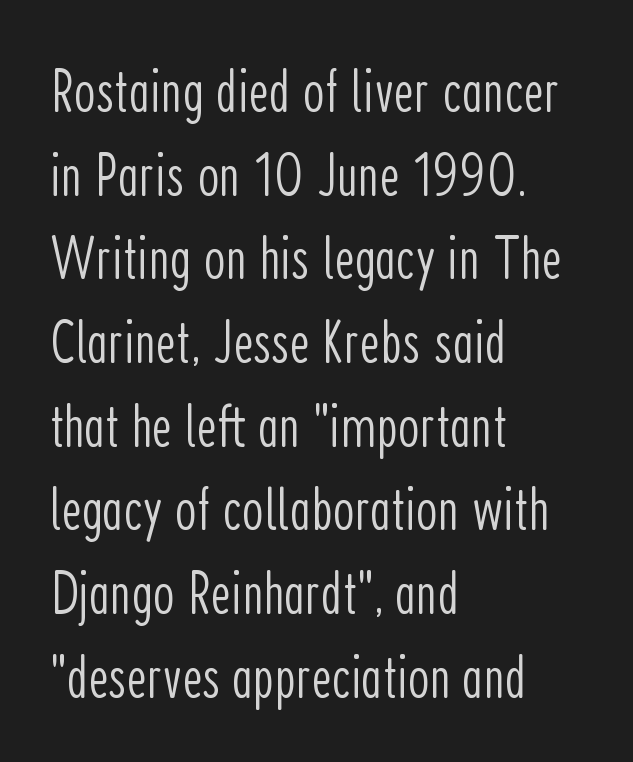
Q: Is the text bold? A: No.
Q: Is the text italic (slanted)? A: No, it is upright.
Q: Is the typeface a serif or a sans-serif typeface? A: Sans-serif.
Q: Is the text underlined? A: No.
Q: How is the paragraph aligned? A: Left-aligned.
Q: Is the spacing between letters normal or unusually wide? A: Normal.
Q: Is the spacing between lines tight, normal or loose? A: Normal.
Q: Width (condensed, normal, or wide)? A: Condensed.
Q: Stroke contrast? A: Low.
Q: x-height? A: Medium.
Q: Monospaced? A: No.
